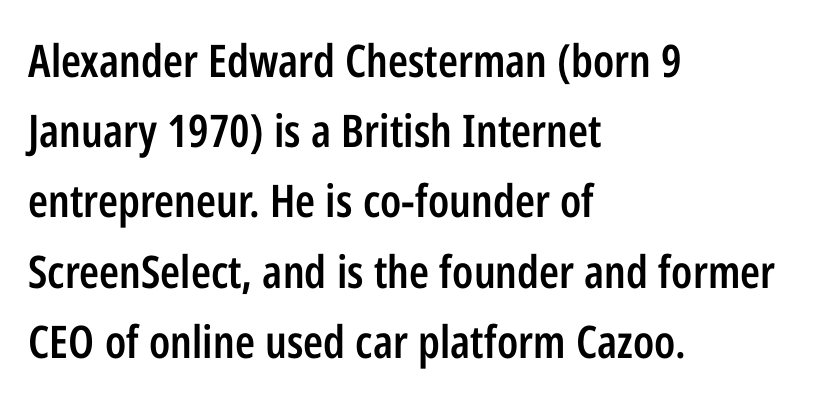
The image shows 45 px semibold, condensed sans-serif type, upright; set left-aligned, normal line spacing (1.56x), normal letter spacing, not underlined; low stroke contrast and a medium x-height.
